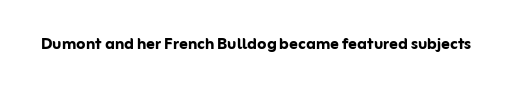
Q: Is the text bold? A: Yes.
Q: Is the text italic (slanted)? A: No, it is upright.
Q: Is the text underlined? A: No.
Q: Is the spacing between letters normal or unusually wide? A: Normal.
